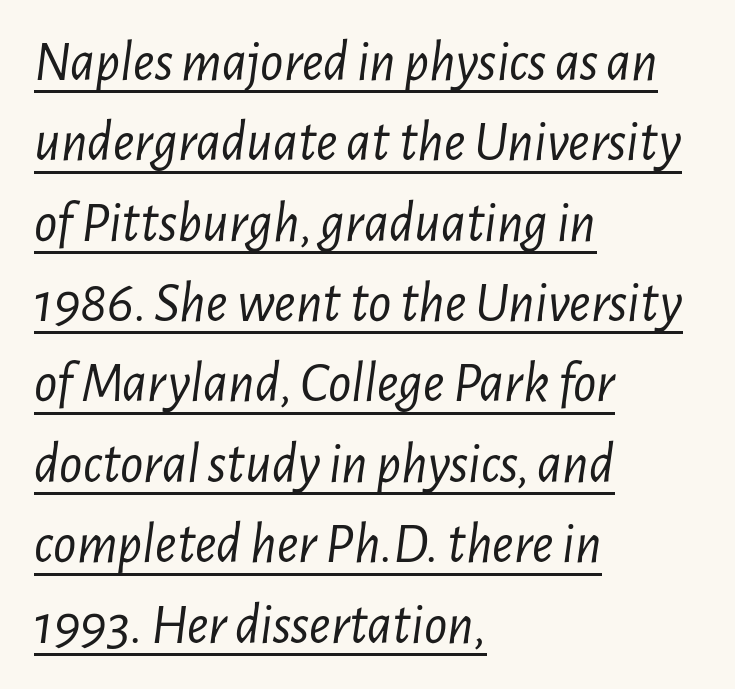
{"italic": "yes", "lean": "right", "slant_degrees": 7, "bold": "no", "weight": "light", "width": "condensed", "stroke_contrast": "low", "x_height": "medium", "monospaced": "no", "underline": "yes", "align": "left", "line_spacing": "normal", "line_spacing_ratio": 1.41, "letter_spacing": "normal", "letter_spacing_em": 0.0, "glyph_px": 57}
